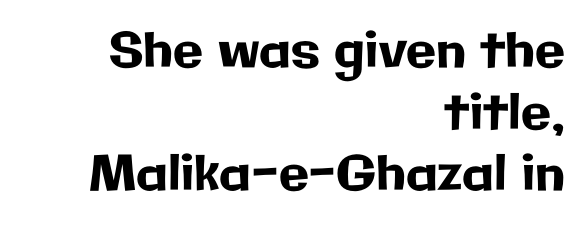
Q: Is the text italic (slanted)? A: No, it is upright.
Q: Is the typeface a serif or a sans-serif typeface? A: Sans-serif.
Q: Is the text underlined? A: No.
Q: How is the paragraph aligned? A: Right-aligned.
Q: Is the spacing between letters normal or unusually wide? A: Normal.
Q: Is the spacing between lines tight, normal or loose? A: Normal.
Q: Width (condensed, normal, or wide)? A: Normal.
Q: Stroke contrast? A: Low.
Q: x-height? A: Medium.
Q: Monospaced? A: No.
